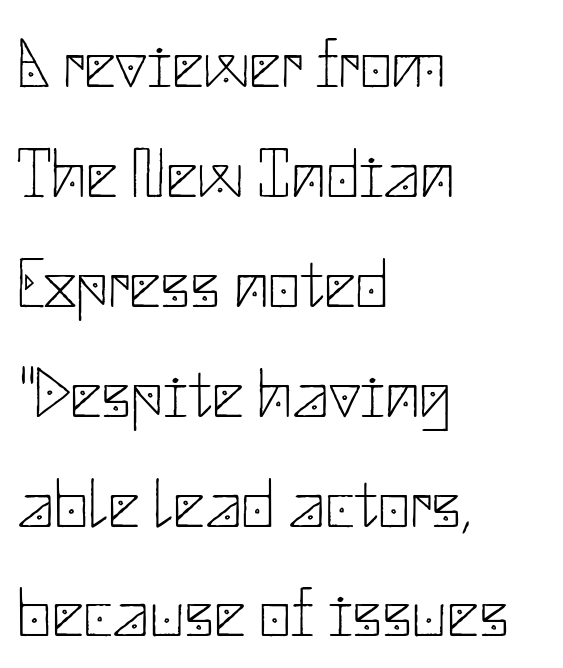
{"serif": "no", "italic": "no", "bold": "no", "weight": "thin", "width": "normal", "stroke_contrast": "low", "x_height": "small", "underline": "no", "align": "left", "line_spacing": "normal", "line_spacing_ratio": 1.57, "letter_spacing": "normal", "letter_spacing_em": 0.0, "glyph_px": 70}
